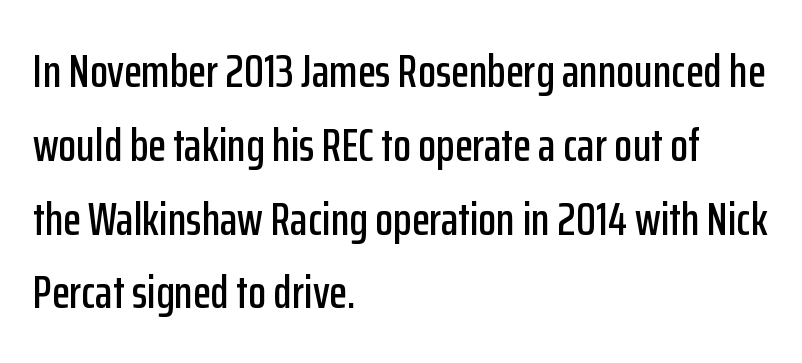
The rendering shows plain stroke endings on the letterforms — a sans-serif design. Varying glyph widths throughout — classic text-font behaviour. This rendering leaves character spacing at its baseline value. Designer's note — italics off, roman on.
